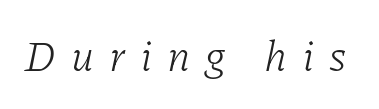
{"serif": "yes", "italic": "yes", "lean": "right", "slant_degrees": 11, "bold": "no", "weight": "light", "width": "normal", "stroke_contrast": "low", "x_height": "medium", "monospaced": "no", "underline": "no", "letter_spacing": "wide", "letter_spacing_em": 0.36, "glyph_px": 42}
